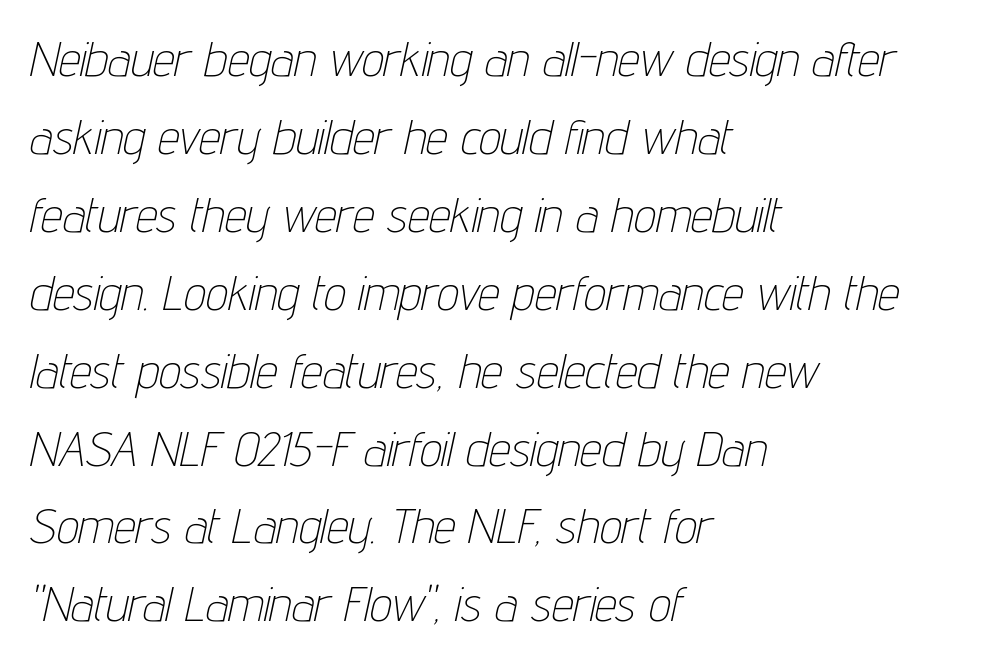
Students, observe: this is what conventionally led text looks like. Rule under the text: the space is simply empty. When letters slant like this, we call the style italic. Which margin do the lines hug? The left one — the right edge is uneven. Stem width sits at or under what a default text font uses. Looks like regular typesetting: each glyph gets only the width it needs.
